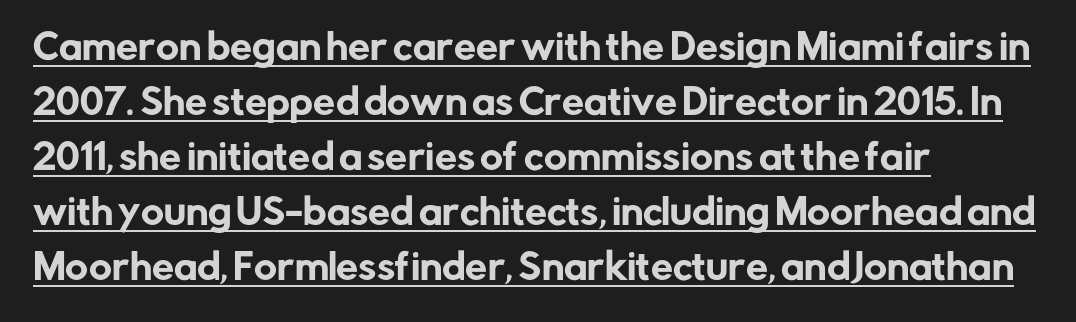
Q: Is the text italic (slanted)? A: No, it is upright.
Q: Is the typeface a serif or a sans-serif typeface? A: Sans-serif.
Q: Is the text underlined? A: Yes.
Q: How is the paragraph aligned? A: Left-aligned.
Q: Is the spacing between letters normal or unusually wide? A: Normal.
Q: Is the spacing between lines tight, normal or loose? A: Normal.
Q: Width (condensed, normal, or wide)? A: Normal.
Q: Stroke contrast? A: Low.
Q: x-height? A: Medium.
Q: Monospaced? A: No.
